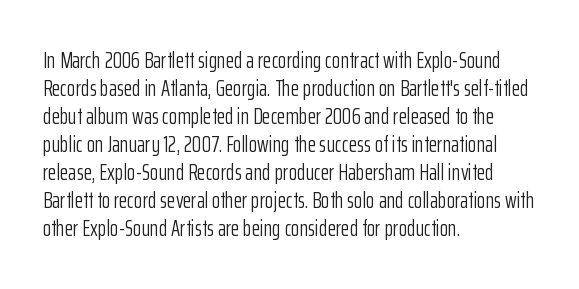
{"italic": "no", "bold": "no", "underline": "no", "align": "left", "line_spacing": "normal", "line_spacing_ratio": 1.27, "letter_spacing": "normal", "letter_spacing_em": 0.0, "glyph_px": 22}
